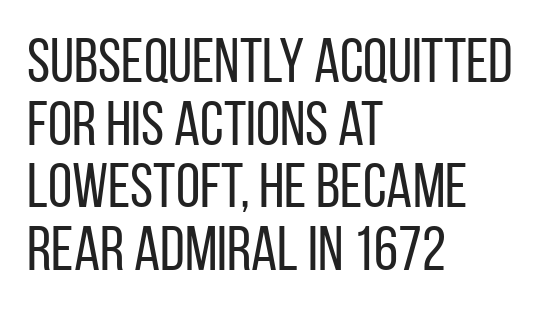
{"serif": "no", "italic": "no", "bold": "no", "weight": "regular", "width": "condensed", "stroke_contrast": "low", "x_height": "large", "monospaced": "no", "underline": "no", "align": "left", "line_spacing": "tight", "line_spacing_ratio": 1.01, "letter_spacing": "normal", "letter_spacing_em": 0.0, "glyph_px": 62}
